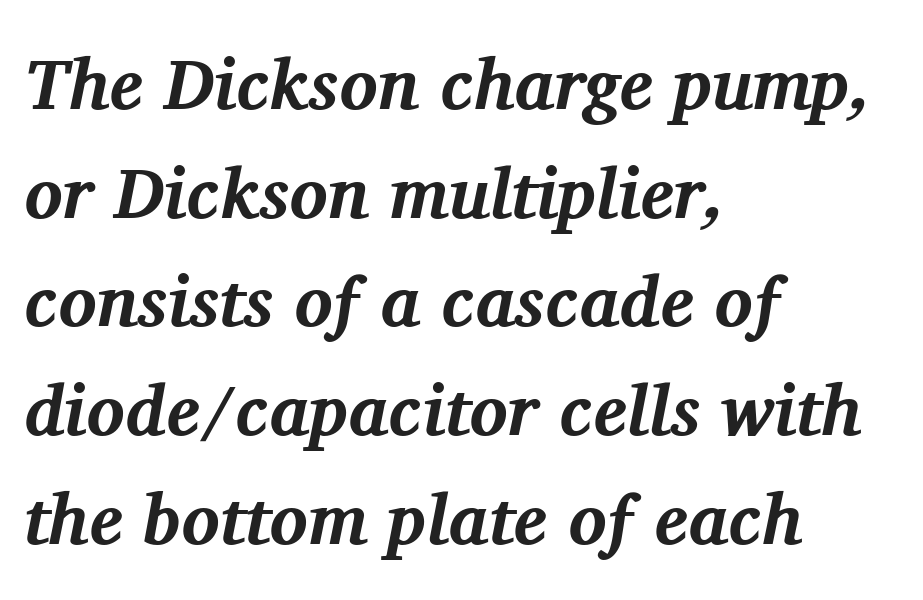
The image shows 71 px bold serif type, italic (leaning right); set left-aligned, normal line spacing (1.53x), normal letter spacing, not underlined; medium stroke contrast and a medium x-height.
